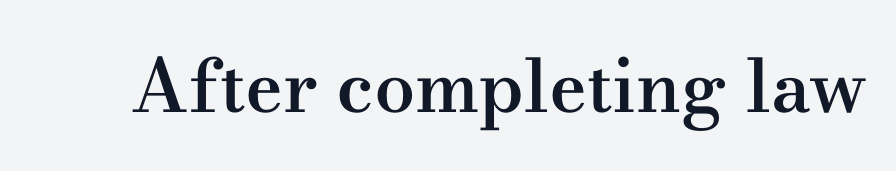
Q: Is the text bold? A: Semi-bold.
Q: Is the text italic (slanted)? A: No, it is upright.
Q: Is the typeface a serif or a sans-serif typeface? A: Serif.
Q: Is the text underlined? A: No.
Q: Is the spacing between letters normal or unusually wide? A: Normal.
Q: Width (condensed, normal, or wide)? A: Wide.
Q: Stroke contrast? A: Medium.
Q: x-height? A: Small.
Q: Monospaced? A: No.
